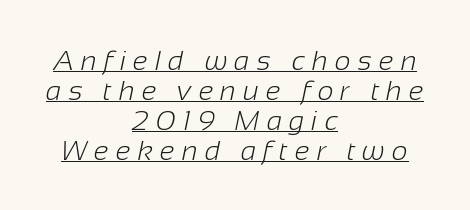
The image shows 28 px light sans-serif type; set centered, tight line spacing (1.07x), unusually wide letter spacing (+0.25 em), underlined; low stroke contrast and a medium x-height.
